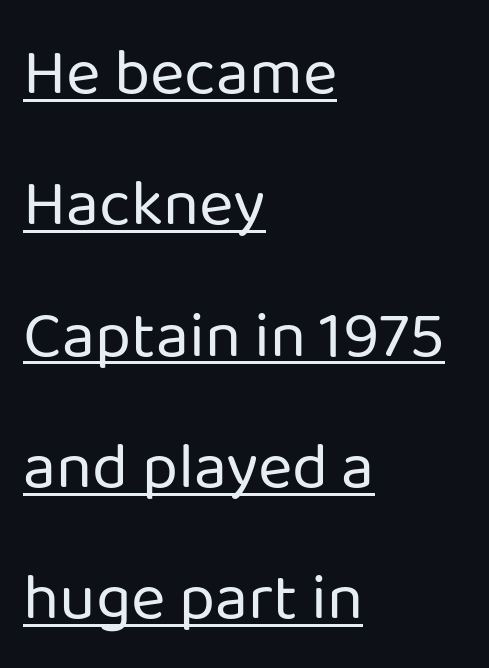
Descenders here cross a horizontal rule under the line. These lines were composed using upright roman letters. This sample trades compactness for vertical openness between lines. Line starts are locked; line ends wander. Note the varied advance widths — an 'i' is clearly narrower than an 'm'. Between one letter and the next there's only the usual sliver of space.
